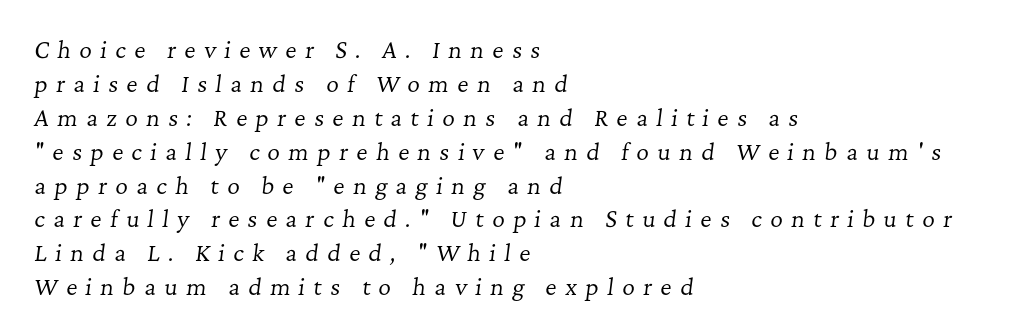
The axis of the letterforms is tilted away from vertical. The foot of each line stays bare and open. Observe the wide spacing: letters keep a clear distance from each other. All the whitespace from short lines collects on the right. No extra ink here — the face is not bold. Whoever set this chose a conventional vertical rhythm.
